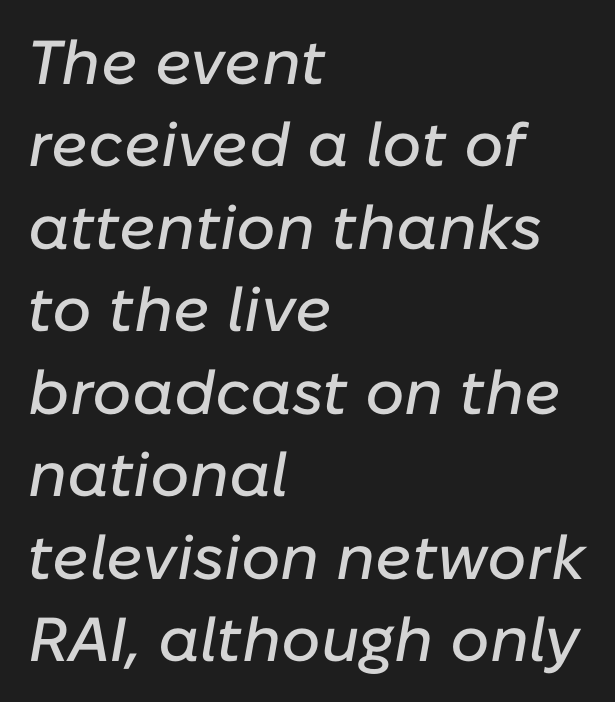
Q: Is the text italic (slanted)? A: Yes, it leans right by about 10 degrees.
Q: Is the text underlined? A: No.
Q: How is the paragraph aligned? A: Left-aligned.
Q: Is the spacing between letters normal or unusually wide? A: Normal.
Q: Is the spacing between lines tight, normal or loose? A: Normal.
Q: Width (condensed, normal, or wide)? A: Normal.
Q: Stroke contrast? A: Low.
Q: x-height? A: Medium.
Q: Monospaced? A: No.
